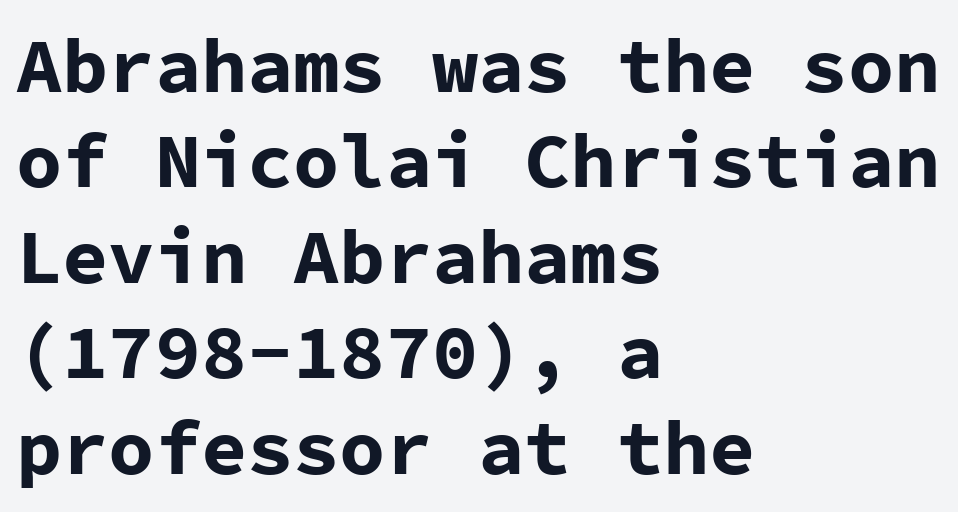
{"serif": "no", "italic": "no", "bold": "yes", "weight": "bold", "width": "normal", "stroke_contrast": "low", "x_height": "medium", "monospaced": "yes", "underline": "no", "align": "left", "line_spacing_ratio": 1.24, "letter_spacing": "normal", "letter_spacing_em": 0.0, "glyph_px": 77}
